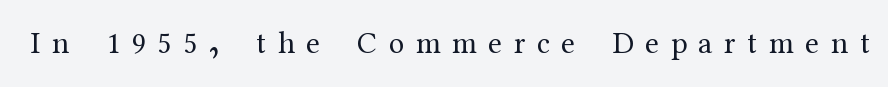
The image shows 31 px regular-weight serif type, upright; set unusually wide letter spacing (+0.38 em), not underlined; medium stroke contrast and a medium x-height.
